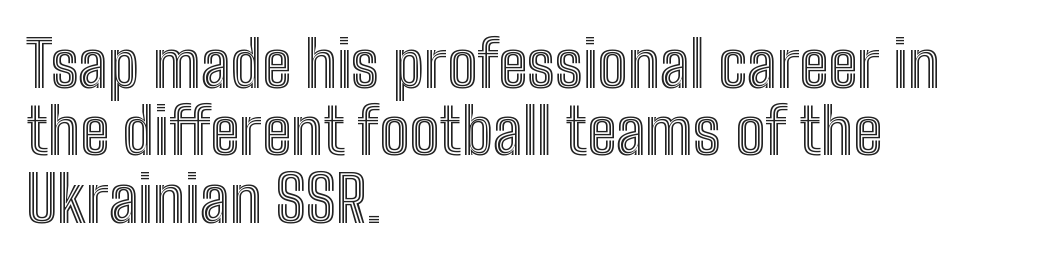
The image shows 63 px condensed type, upright; set left-aligned, tight line spacing (1.07x), normal letter spacing, not underlined; a medium x-height.
